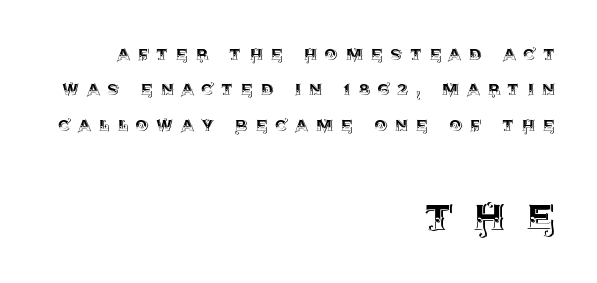
Q: Is the text italic (slanted)? A: No, it is upright.
Q: Is the text underlined? A: No.
Q: How is the paragraph aligned? A: Right-aligned.
Q: Is the spacing between letters normal or unusually wide? A: Unusually wide.
Q: Which block of text is set in a larger size, the first (top) or the second (bottom)? A: The second (bottom) one.
Q: Width (condensed, normal, or wide)? A: Normal.
Q: x-height? A: Large.
Q: Monospaced? A: No.
